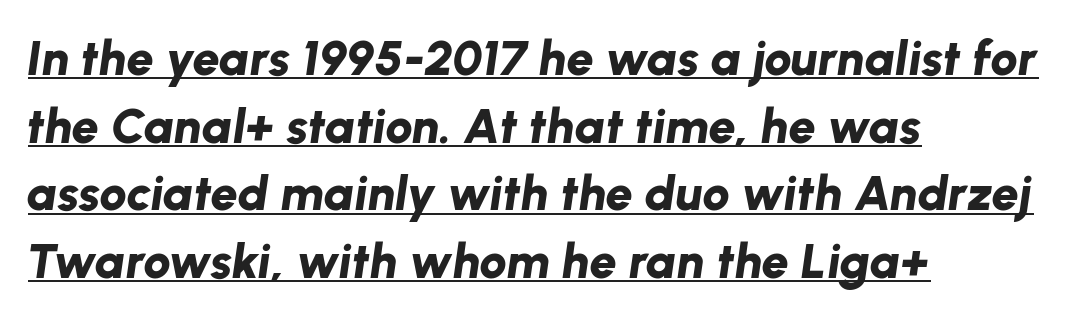
Q: Is the text bold? A: Yes.
Q: Is the text italic (slanted)? A: Yes, it leans right by about 8 degrees.
Q: Is the text underlined? A: Yes.
Q: How is the paragraph aligned? A: Left-aligned.
Q: Is the spacing between letters normal or unusually wide? A: Normal.
Q: Is the spacing between lines tight, normal or loose? A: Normal.
Q: Width (condensed, normal, or wide)? A: Normal.
Q: Stroke contrast? A: Low.
Q: x-height? A: Medium.
Q: Monospaced? A: No.
